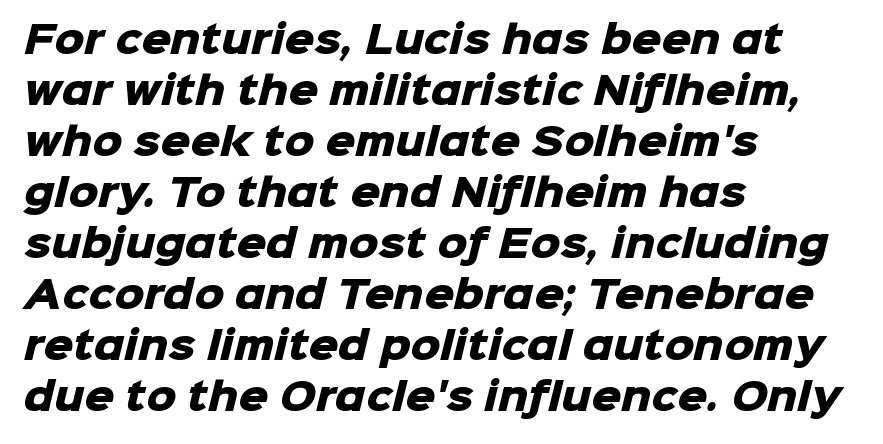
Q: Is the text bold? A: Yes.
Q: Is the typeface a serif or a sans-serif typeface? A: Sans-serif.
Q: Is the text underlined? A: No.
Q: How is the paragraph aligned? A: Left-aligned.
Q: Is the spacing between letters normal or unusually wide? A: Normal.
Q: Is the spacing between lines tight, normal or loose? A: Normal.
Q: Width (condensed, normal, or wide)? A: Normal.
Q: Stroke contrast? A: Low.
Q: x-height? A: Medium.
Q: Monospaced? A: No.
